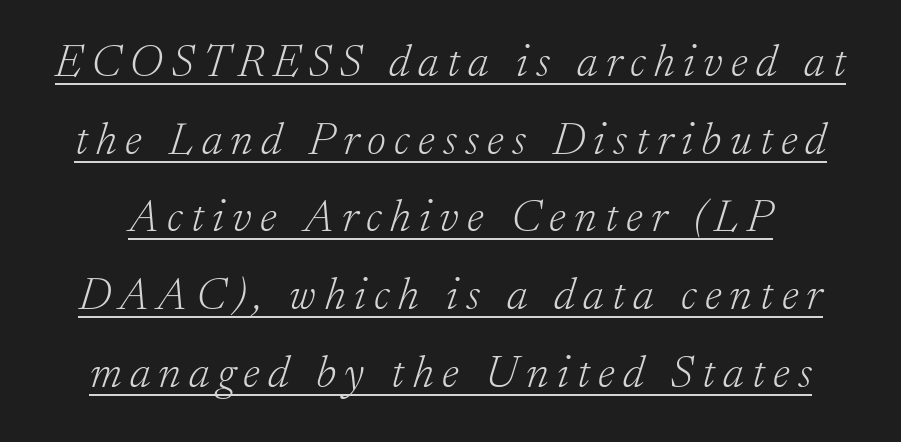
{"serif": "yes", "italic": "yes", "lean": "right", "slant_degrees": 17, "bold": "no", "weight": "light", "width": "normal", "stroke_contrast": "low", "x_height": "small", "monospaced": "no", "underline": "yes", "line_spacing": "normal", "line_spacing_ratio": 1.69, "glyph_px": 46}
